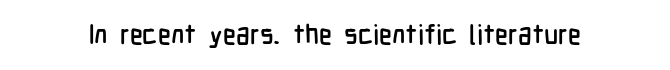
This rendering leaves character spacing at its baseline value. Has an underline been added? It has not. No italicization has been applied; the sample stays upright.
